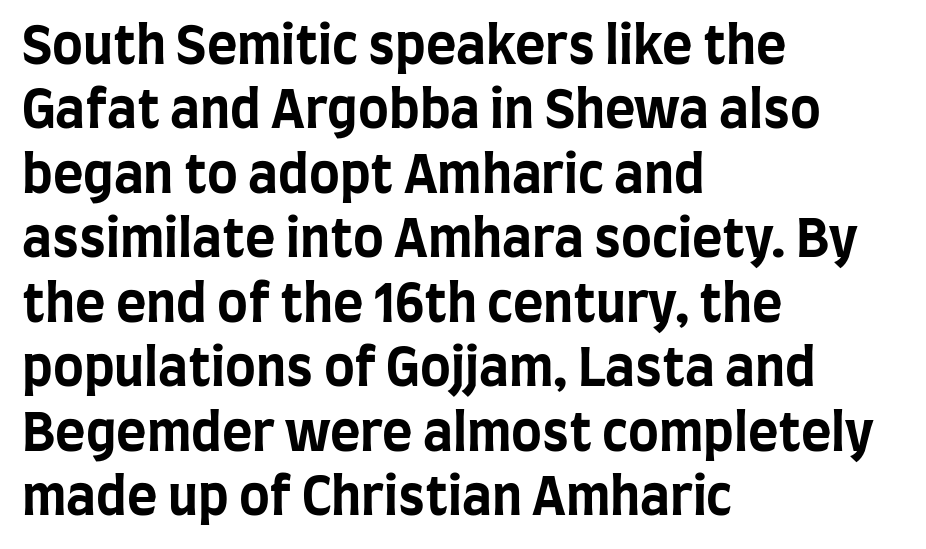
The space beneath each line is pristine and unruled. Is the block centered? No — it sits flush against the left margin. Does the lettering tilt? It doesn't — this is upright. The passage shown is typed in a proportional face where columns would drift. No feet cap the strokes, marking this as sans-serif type. Compared with an ordinary text face, these strokes are far heavier — a full bold.
